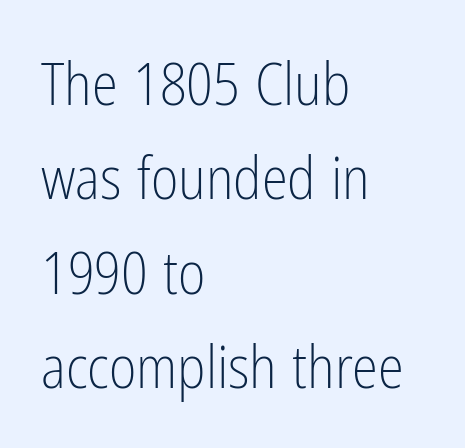
Is this a fixed-width face? No — the glyphs have proportional, varying widths. If you measured baseline to baseline, you'd find a middling distance. Posture: vertical. On a weight scale, this lands at 450 or below.
